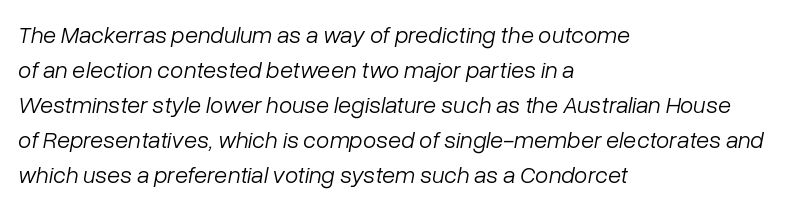
{"italic": "yes", "lean": "right", "slant_degrees": 10, "bold": "no", "underline": "no", "align": "left", "line_spacing": "normal", "line_spacing_ratio": 1.46, "letter_spacing": "normal", "letter_spacing_em": 0.0, "glyph_px": 24}
